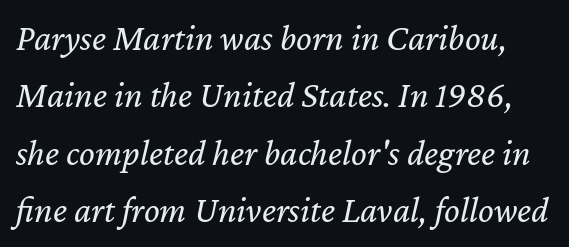
{"italic": "yes", "lean": "right", "slant_degrees": 12, "bold": "no", "weight": "regular", "width": "normal", "stroke_contrast": "low", "x_height": "medium", "monospaced": "no", "underline": "no", "line_spacing": "normal", "line_spacing_ratio": 1.55, "letter_spacing": "normal", "letter_spacing_em": 0.0, "glyph_px": 37}
